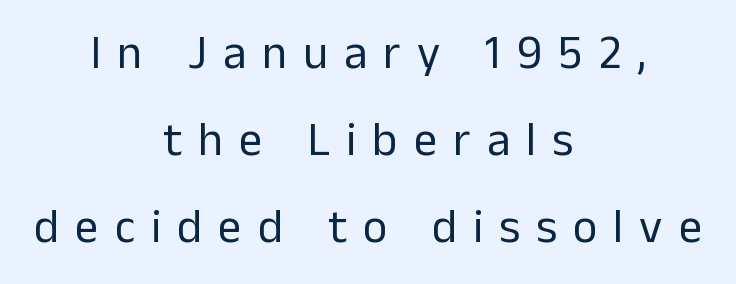
The image shows 47 px regular-weight sans-serif type, upright; set centered, line spacing 1.85x, unusually wide letter spacing (+0.34 em), not underlined; low stroke contrast and a medium x-height.
